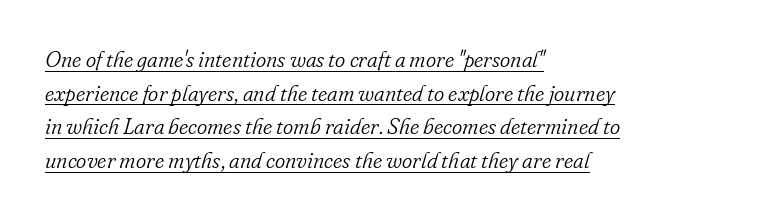
{"italic": "yes", "lean": "right", "slant_degrees": 16, "bold": "no", "underline": "yes", "align": "left", "line_spacing": "normal", "line_spacing_ratio": 1.53, "letter_spacing": "normal", "letter_spacing_em": 0.0, "glyph_px": 22}
